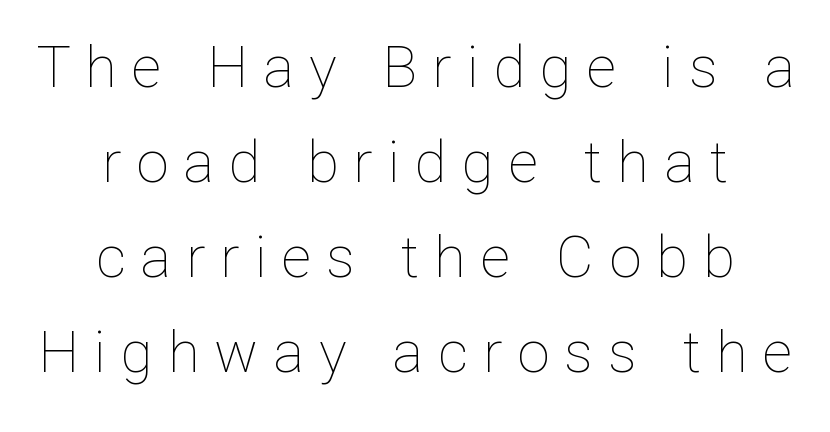
The image shows 58 px thin type, upright; set centered, normal line spacing (1.64x), unusually wide letter spacing (+0.26 em), not underlined; low stroke contrast and a medium x-height.
